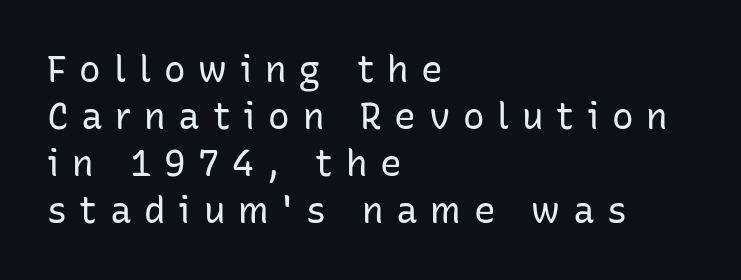
The image shows 36 px regular-weight sans-serif type, upright; set left-aligned, normal line spacing (1.31x), unusually wide letter spacing (+0.35 em), not underlined; low stroke contrast and a medium x-height.
